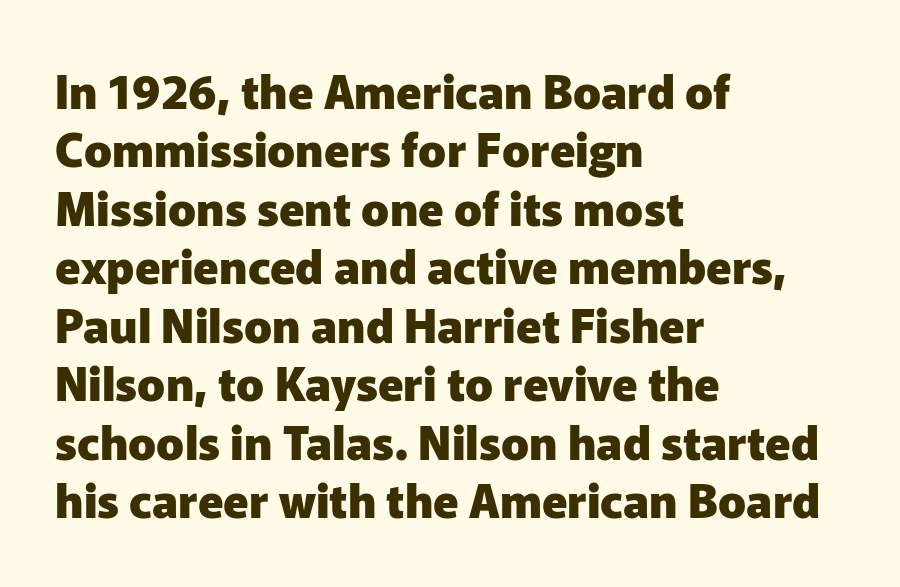
The image shows 46 px heavy sans-serif type, upright; set left-aligned, normal line spacing (1.27x), normal letter spacing, not underlined; low stroke contrast and a medium x-height.
